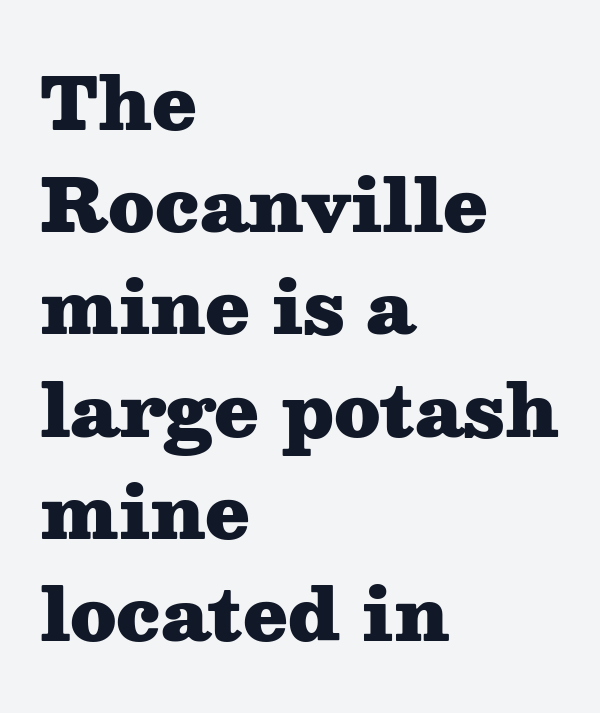
{"serif": "yes", "italic": "no", "bold": "yes", "weight": "heavy", "width": "wide", "stroke_contrast": "medium", "x_height": "medium", "monospaced": "no", "underline": "no", "align": "left", "line_spacing": "normal", "line_spacing_ratio": 1.42, "letter_spacing": "normal", "letter_spacing_em": 0.0, "glyph_px": 72}
